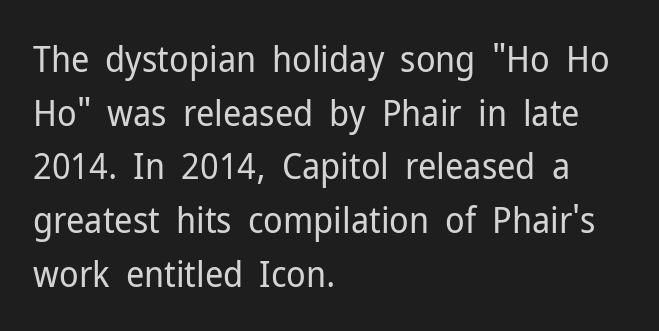
{"serif": "no", "italic": "no", "bold": "no", "weight": "regular", "width": "normal", "stroke_contrast": "low", "x_height": "medium", "monospaced": "no", "underline": "no", "align": "left", "line_spacing": "normal", "line_spacing_ratio": 1.49, "letter_spacing": "normal", "letter_spacing_em": 0.0, "glyph_px": 36}
